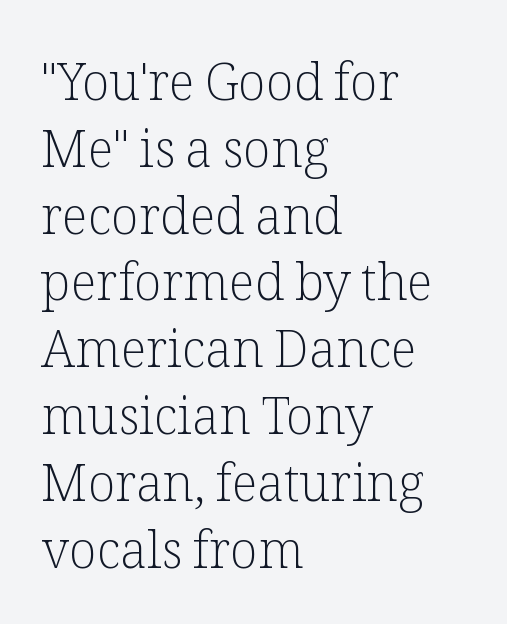
{"serif": "yes", "italic": "no", "bold": "no", "weight": "light", "width": "normal", "stroke_contrast": "low", "x_height": "medium", "monospaced": "no", "underline": "no", "align": "left", "line_spacing": "normal", "line_spacing_ratio": 1.31, "letter_spacing": "normal", "letter_spacing_em": 0.0, "glyph_px": 51}
